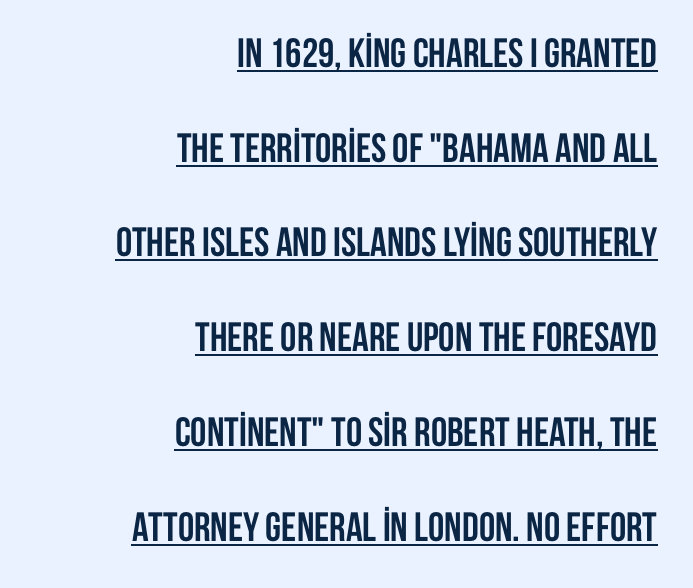
The image shows 41 px semibold, condensed sans-serif type, upright; set right-aligned, loose line spacing (2.31x), normal letter spacing, underlined; low stroke contrast and a large x-height.
